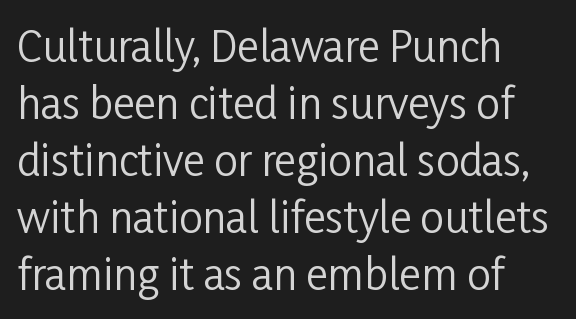
{"serif": "no", "italic": "no", "bold": "no", "weight": "regular", "width": "condensed", "stroke_contrast": "low", "x_height": "medium", "monospaced": "no", "underline": "no", "align": "left", "line_spacing": "normal", "line_spacing_ratio": 1.36, "letter_spacing": "normal", "letter_spacing_em": 0.0, "glyph_px": 42}
